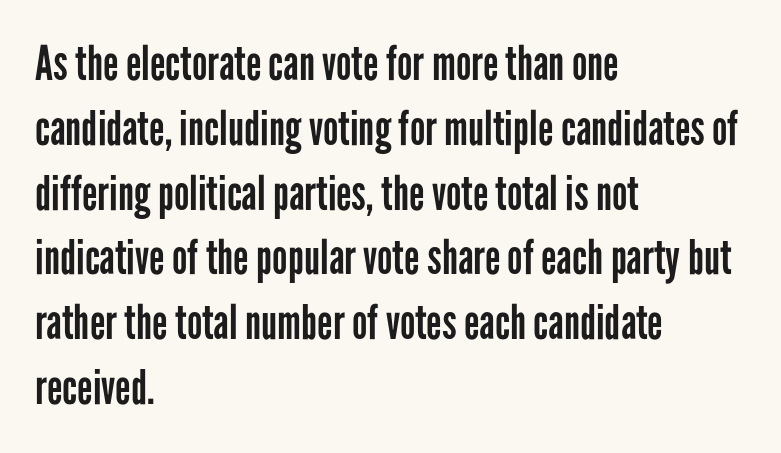
The image shows 48 px regular-weight, condensed sans-serif type, upright; set left-aligned, normal line spacing (1.35x), normal letter spacing, not underlined; low stroke contrast and a medium x-height.
